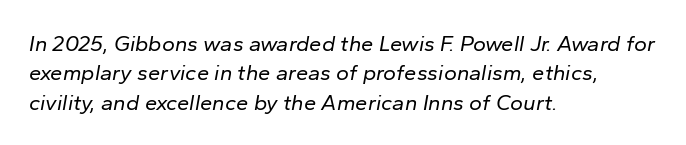
Q: Is the text bold? A: No.
Q: Is the text italic (slanted)? A: Yes, it leans right by about 10 degrees.
Q: Is the text underlined? A: No.
Q: How is the paragraph aligned? A: Left-aligned.
Q: Is the spacing between letters normal or unusually wide? A: Normal.
Q: Is the spacing between lines tight, normal or loose? A: Normal.
